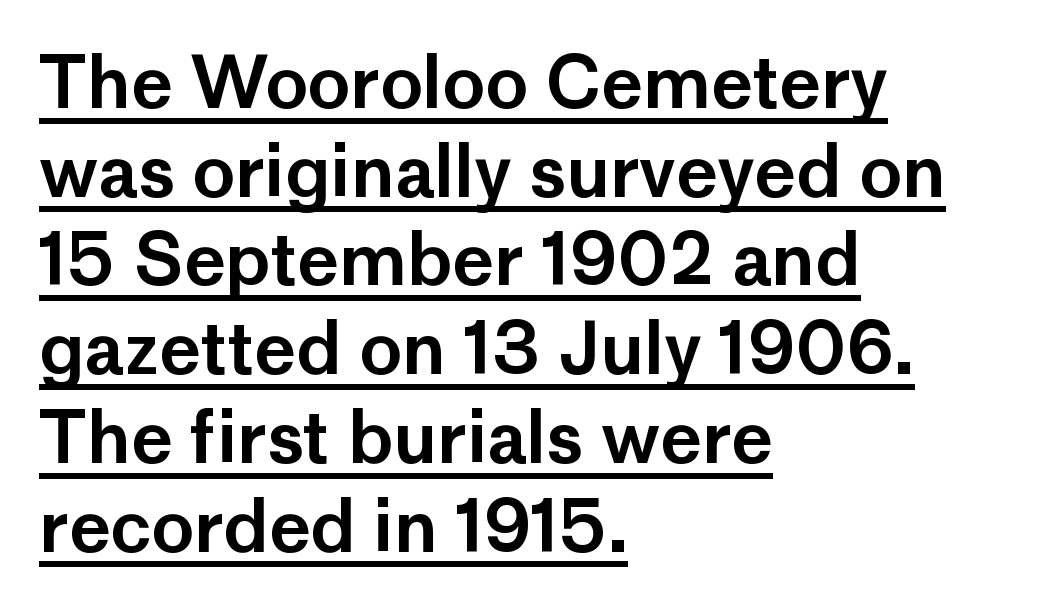
The image shows 71 px sans-serif type, upright; set left-aligned, normal line spacing (1.25x), normal letter spacing, underlined; low stroke contrast and a medium x-height.
